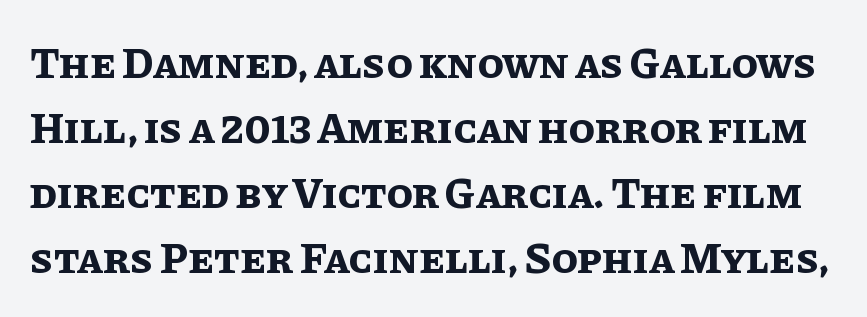
{"italic": "no", "bold": "yes", "weight": "bold", "width": "normal", "stroke_contrast": "low", "x_height": "large", "monospaced": "no", "underline": "no", "line_spacing": "normal", "line_spacing_ratio": 1.51, "letter_spacing": "normal", "letter_spacing_em": 0.0, "glyph_px": 43}
